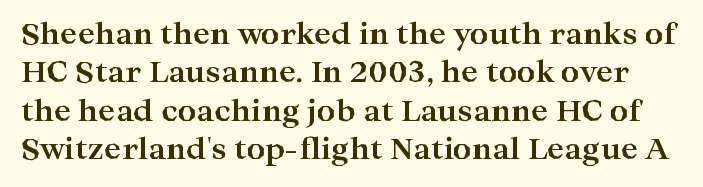
{"serif": "yes", "italic": "no", "bold": "yes", "weight": "bold", "width": "wide", "stroke_contrast": "high", "x_height": "medium", "monospaced": "no", "underline": "no", "line_spacing": "normal", "line_spacing_ratio": 1.32, "letter_spacing": "normal", "letter_spacing_em": 0.0, "glyph_px": 29}
